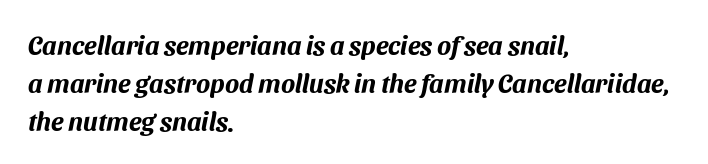
A typesetter would call this leading conventional body-copy spacing. The type is set solid horizontally, with unmodified tracking. This rendering features lettering with no underline. Visually the block forms a straight wall on the left and a jagged coastline on the right.
